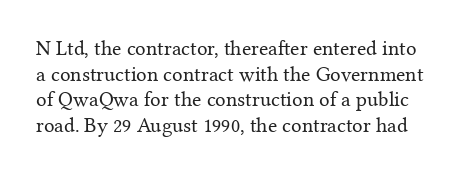
{"italic": "no", "bold": "no", "underline": "no", "line_spacing_ratio": 1.22, "letter_spacing": "normal", "letter_spacing_em": 0.0, "glyph_px": 21}
